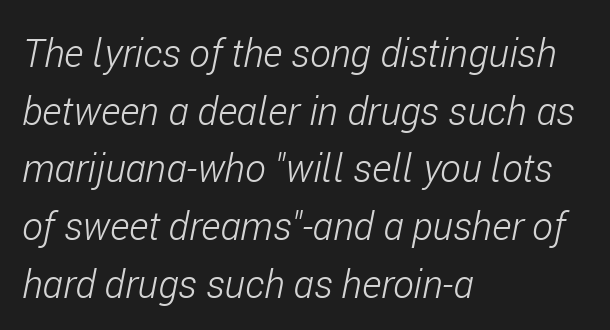
Q: Is the text bold? A: No.
Q: Is the text italic (slanted)? A: Yes, it leans right by about 11 degrees.
Q: Is the text underlined? A: No.
Q: How is the paragraph aligned? A: Left-aligned.
Q: Is the spacing between letters normal or unusually wide? A: Normal.
Q: Is the spacing between lines tight, normal or loose? A: Normal.
Q: Width (condensed, normal, or wide)? A: Condensed.
Q: Stroke contrast? A: Low.
Q: x-height? A: Medium.
Q: Monospaced? A: No.
